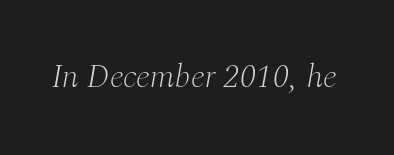
Q: Is the text bold? A: No.
Q: Is the text italic (slanted)? A: Yes, it leans right by about 10 degrees.
Q: Is the typeface a serif or a sans-serif typeface? A: Serif.
Q: Is the text underlined? A: No.
Q: Is the spacing between letters normal or unusually wide? A: Normal.
Q: Width (condensed, normal, or wide)? A: Normal.
Q: Stroke contrast? A: Medium.
Q: x-height? A: Medium.
Q: Monospaced? A: No.
